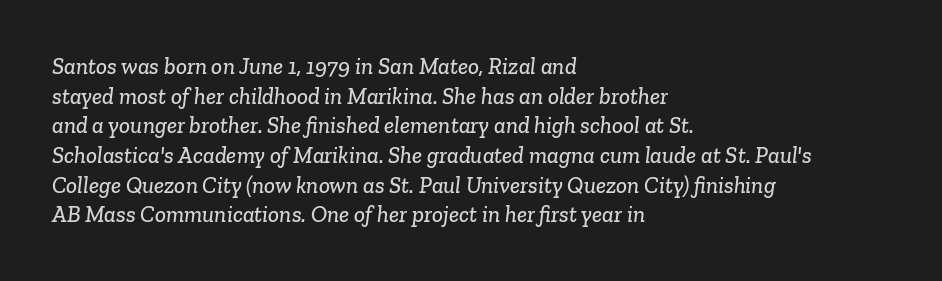
Leading matches the norm, producing a regular column. The passage is arranged the way most books set body copy — flush left. These lines keep a tight, regular rhythm from letter to letter. Underlining? Definitely not there.
